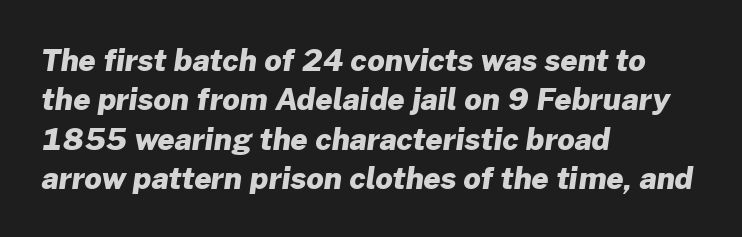
How are the letters spaced? Ordinarily, with no added tracking. Heavy, bold letterforms. A student would call this left alignment; a typographer would say flush left, rag right. Regarding leading, the lines here are spaced in the standard way. Letters rest on an invisible, unmarked baseline.
